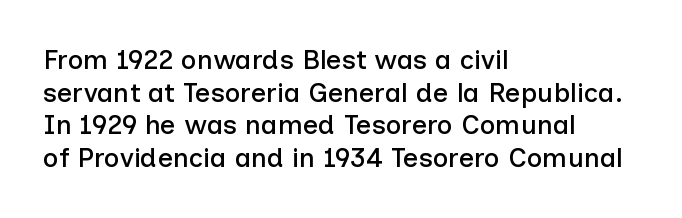
The image shows 27 px text type, upright; set left-aligned, line spacing 1.21x, normal letter spacing, not underlined.
